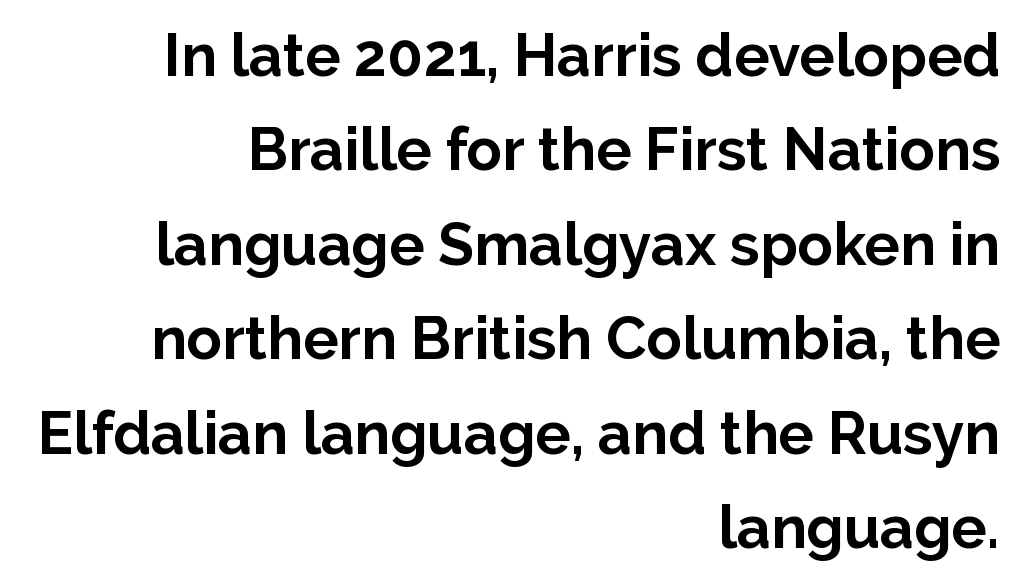
{"serif": "no", "italic": "no", "bold": "yes", "weight": "bold", "width": "normal", "stroke_contrast": "low", "x_height": "medium", "monospaced": "no", "underline": "no", "align": "right", "line_spacing": "normal", "line_spacing_ratio": 1.6, "letter_spacing": "normal", "letter_spacing_em": 0.0, "glyph_px": 59}
